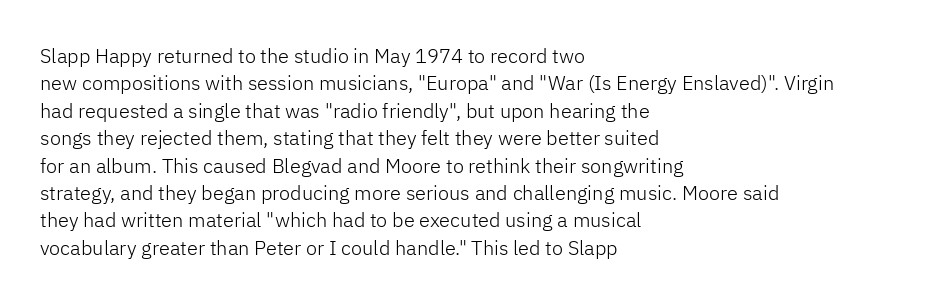
{"italic": "no", "bold": "no", "underline": "no", "align": "left", "line_spacing": "normal", "line_spacing_ratio": 1.37, "letter_spacing": "normal", "letter_spacing_em": 0.0, "glyph_px": 20}
